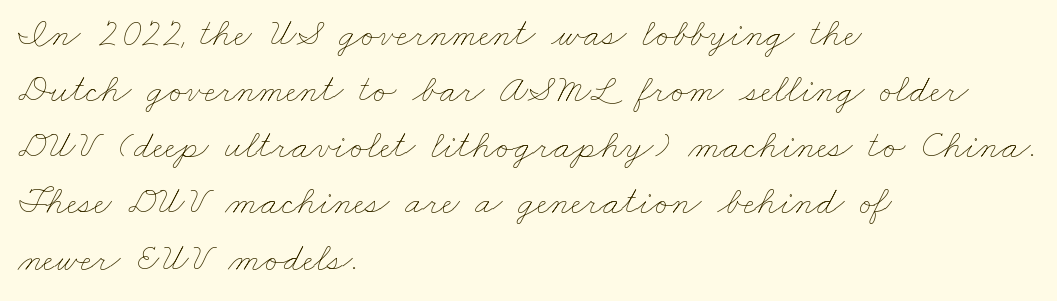
{"bold": "no", "weight": "thin", "width": "wide", "stroke_contrast": "low", "x_height": "small", "monospaced": "no", "underline": "no", "align": "left", "line_spacing": "normal", "line_spacing_ratio": 1.44, "letter_spacing": "normal", "letter_spacing_em": 0.0, "glyph_px": 39}
